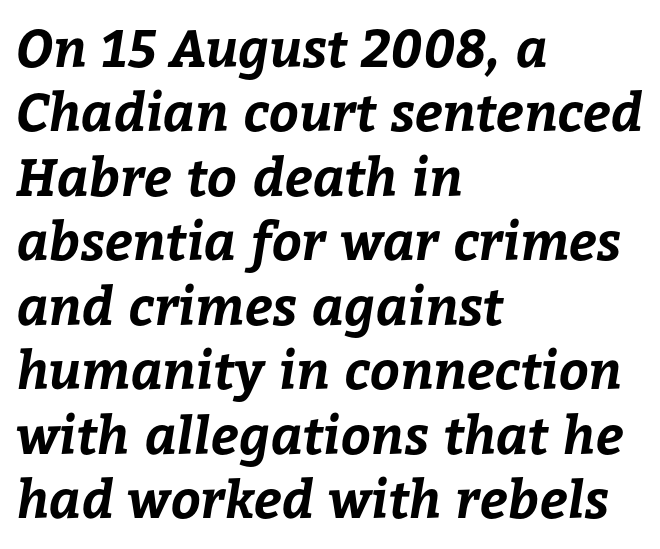
Q: Is the text bold? A: Yes.
Q: Is the text underlined? A: No.
Q: How is the paragraph aligned? A: Left-aligned.
Q: Is the spacing between letters normal or unusually wide? A: Normal.
Q: Width (condensed, normal, or wide)? A: Normal.
Q: Stroke contrast? A: Low.
Q: x-height? A: Medium.
Q: Monospaced? A: No.
